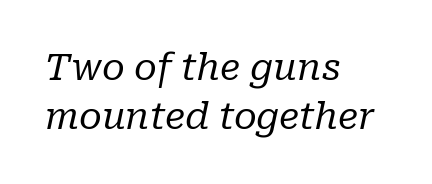
The image shows 37 px regular-weight serif type, italic (leaning right); set left-aligned, normal line spacing (1.32x), normal letter spacing, not underlined; low stroke contrast and a medium x-height.
